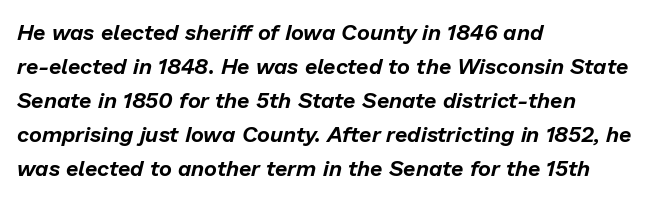
Q: Is the text italic (slanted)? A: Yes, it leans right by about 13 degrees.
Q: Is the text underlined? A: No.
Q: How is the paragraph aligned? A: Left-aligned.
Q: Is the spacing between letters normal or unusually wide? A: Normal.
Q: Is the spacing between lines tight, normal or loose? A: Normal.
